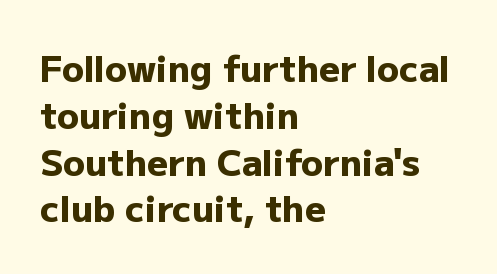
{"serif": "no", "italic": "no", "bold": "yes", "weight": "heavy", "width": "normal", "stroke_contrast": "low", "x_height": "medium", "monospaced": "no", "underline": "no", "align": "left", "line_spacing": "normal", "line_spacing_ratio": 1.3, "letter_spacing": "normal", "letter_spacing_em": 0.0, "glyph_px": 36}
